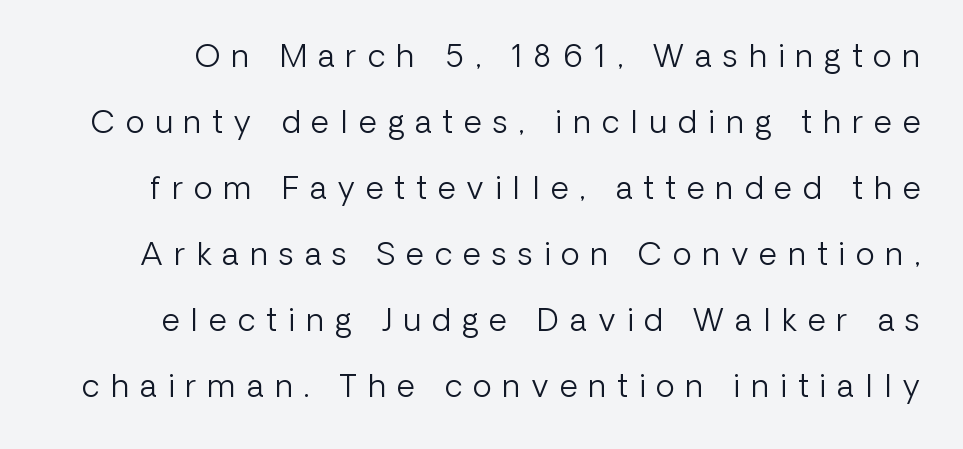
The image shows 31 px light sans-serif type, upright; set loose line spacing (2.13x), unusually wide letter spacing (+0.36 em), not underlined; low stroke contrast and a medium x-height.
